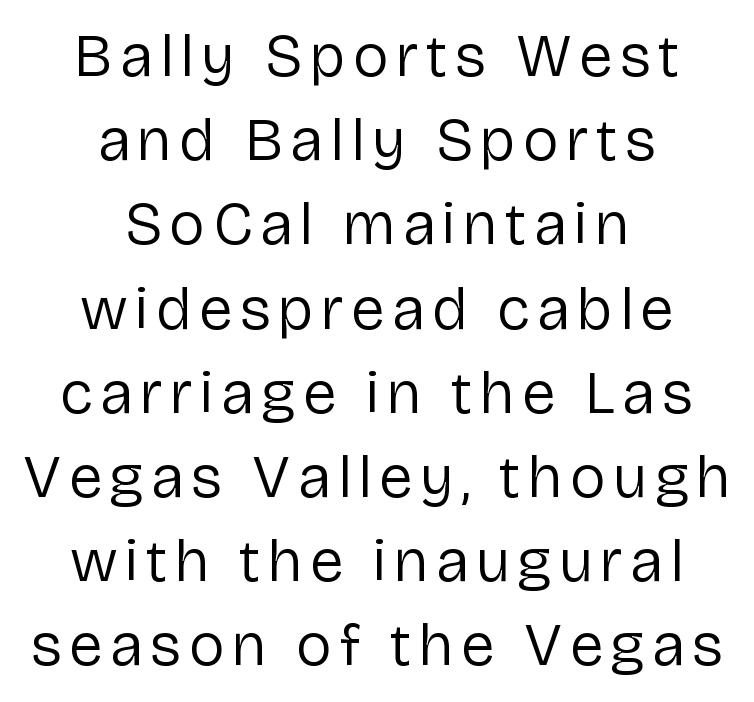
The image shows 61 px regular-weight sans-serif type, upright; set centered, normal line spacing (1.38x), not underlined; low stroke contrast and a medium x-height.
